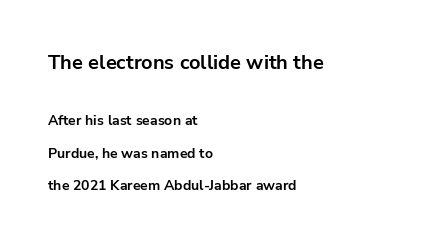
Descenders are the only things crossing below the line. Block one is the big one; block two sits smaller underneath. These lines were composed using upright roman letters. The gaps between neighbouring characters are ordinary and unremarkable. The vertical gap from one line to the next is large.
